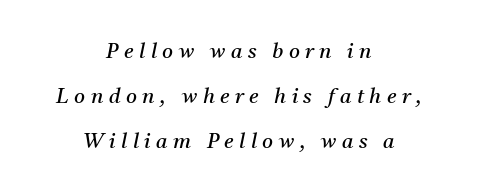
Q: Is the text bold? A: No.
Q: Is the text italic (slanted)? A: Yes, it leans right by about 11 degrees.
Q: Is the text underlined? A: No.
Q: How is the paragraph aligned? A: Centered.
Q: Is the spacing between letters normal or unusually wide? A: Unusually wide.
Q: Is the spacing between lines tight, normal or loose? A: Loose.
